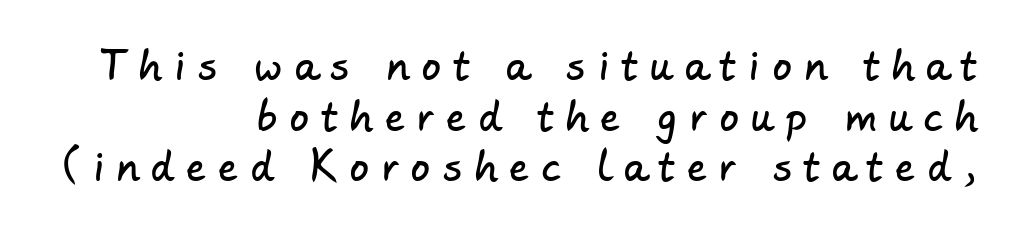
Q: Is the typeface a serif or a sans-serif typeface? A: Sans-serif.
Q: Is the text underlined? A: No.
Q: How is the paragraph aligned? A: Right-aligned.
Q: Is the spacing between letters normal or unusually wide? A: Unusually wide.
Q: Is the spacing between lines tight, normal or loose? A: Normal.
Q: Width (condensed, normal, or wide)? A: Normal.
Q: Stroke contrast? A: Low.
Q: x-height? A: Small.
Q: Monospaced? A: No.
